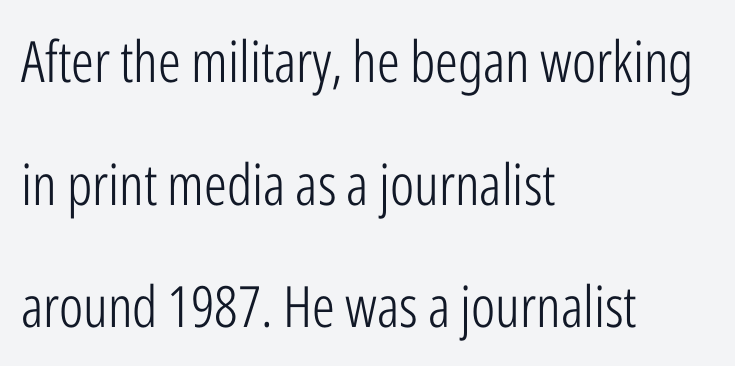
Whoever set this chose breathing room over compactness in the vertical rhythm. Unlike a traditional serif, this face leaves its strokes unadorned. Does the lettering tilt? It doesn't — this is upright. Which margin do the lines hug? The left one — the right edge is uneven. Each word holds together tightly as a unit, with standard inter-letter gaps. Think standard paragraph weight, or any step lighter than that.
